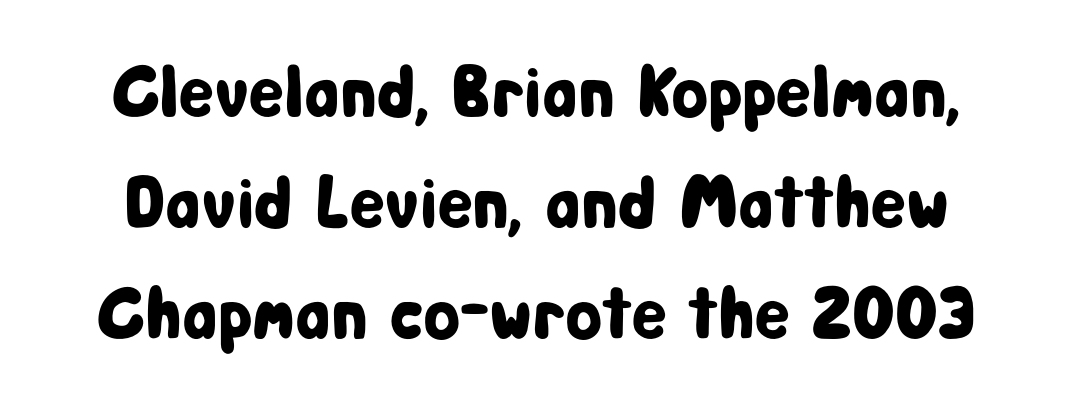
Vertically, the passage feels balanced, rows spaced as you'd expect. Here the glyphs are tracked normally, forming tight word shapes. The string is rendered with underlining switched off. Unlike italic type, these characters show no tilt at all. The font family rendered here belongs to the sans-serif group.
